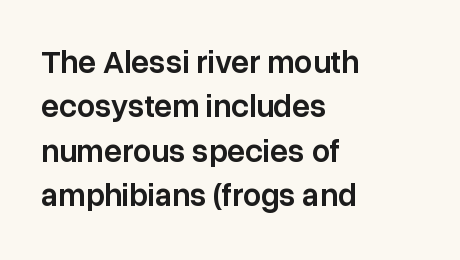
The letterforms sit shoulder to shoulder at normal distance. Quick note: not italic, upright. This sample keeps an unexceptional amount of space between lines. Look at the bottom of the vertical strokes: they stop flat, with no serifs. This is the in-between weight designers call semibold or demi. Clear beneath every line of the passage.
